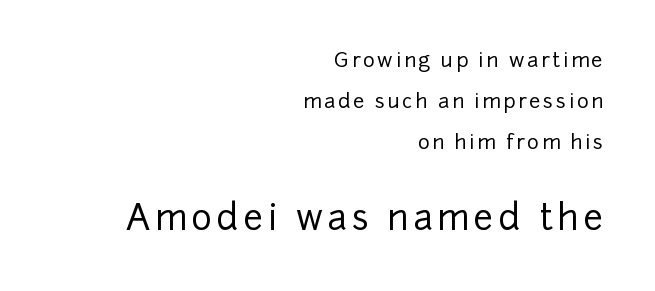
The image shows 35 px sans-serif type, upright; set right-aligned, loose line spacing (2.05x), not underlined; the second (bottom) block is 1.75x larger; low stroke contrast and a medium x-height.
